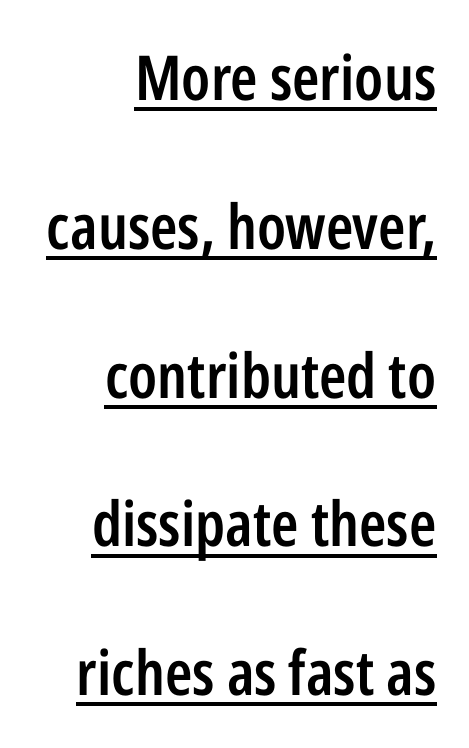
Q: Is the text bold? A: Semi-bold.
Q: Is the text italic (slanted)? A: No, it is upright.
Q: Is the typeface a serif or a sans-serif typeface? A: Sans-serif.
Q: Is the text underlined? A: Yes.
Q: How is the paragraph aligned? A: Right-aligned.
Q: Is the spacing between letters normal or unusually wide? A: Normal.
Q: Is the spacing between lines tight, normal or loose? A: Loose.
Q: Width (condensed, normal, or wide)? A: Condensed.
Q: Stroke contrast? A: Low.
Q: x-height? A: Medium.
Q: Monospaced? A: No.
